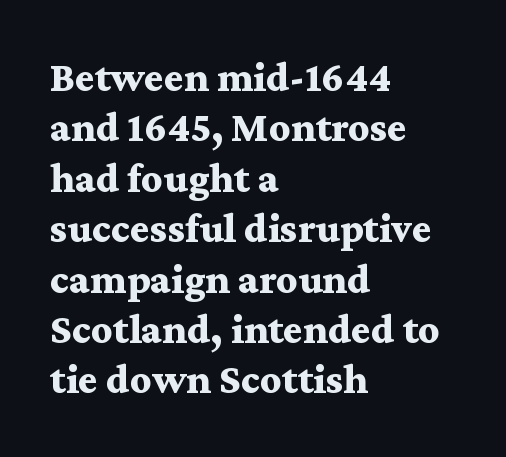
Quick note: not italic, upright. Letterform terminals end in serifs throughout the passage. The passage shown is not underscored anywhere. How heavy is the stroke? Heavy — this is a bold. Do the characters align in a grid? No, the font is proportional. Tracking here is standard; glyphs follow each other at the usual distance.
